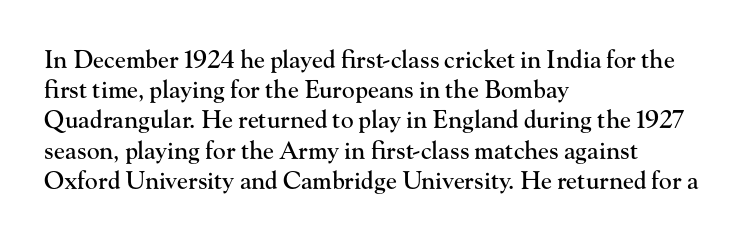
The image shows 24 px text type, upright; set left-aligned, normal line spacing (1.26x), normal letter spacing, not underlined.
